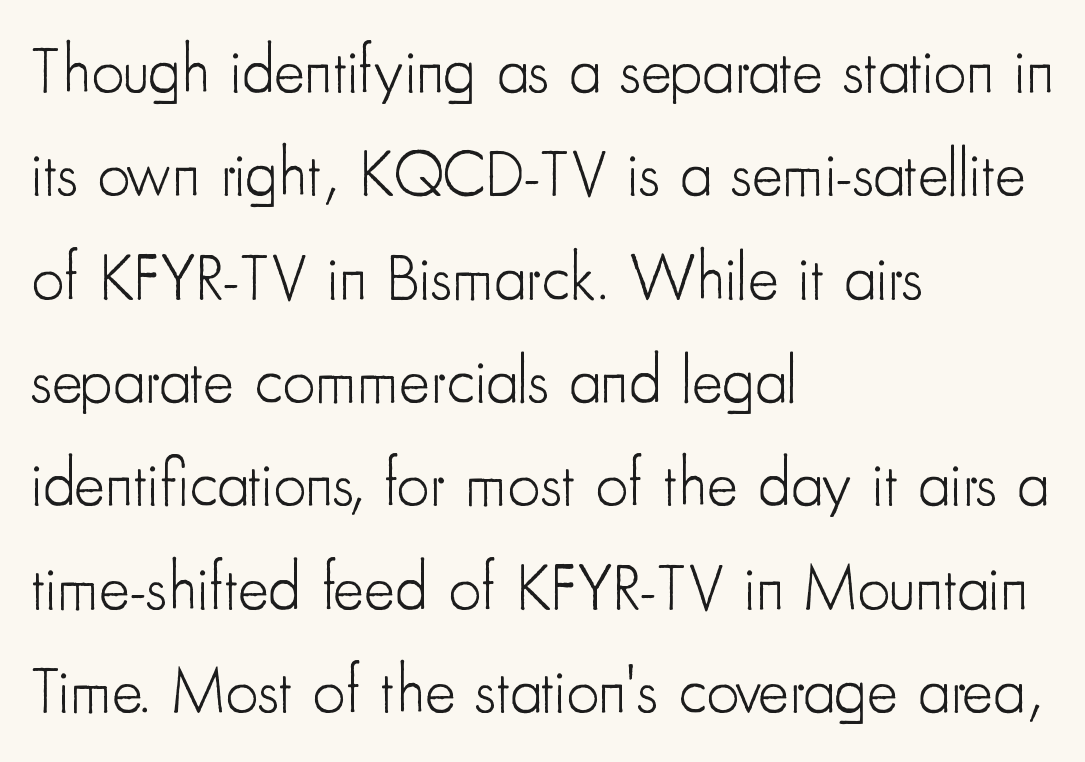
{"serif": "no", "italic": "no", "bold": "no", "weight": "light", "width": "condensed", "stroke_contrast": "low", "x_height": "small", "monospaced": "no", "underline": "no", "align": "left", "line_spacing": "normal", "line_spacing_ratio": 1.59, "letter_spacing": "normal", "letter_spacing_em": 0.0, "glyph_px": 65}
